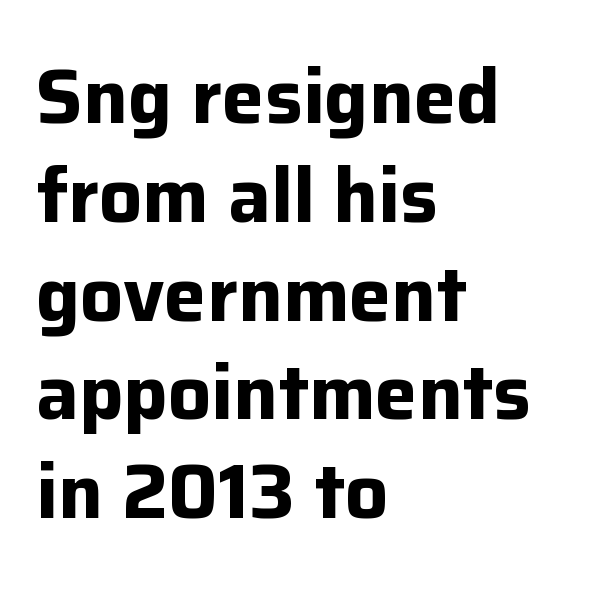
{"serif": "no", "italic": "no", "bold": "yes", "weight": "bold", "width": "normal", "stroke_contrast": "low", "x_height": "medium", "monospaced": "no", "underline": "no", "align": "left", "line_spacing": "normal", "line_spacing_ratio": 1.3, "letter_spacing": "normal", "letter_spacing_em": 0.0, "glyph_px": 76}
